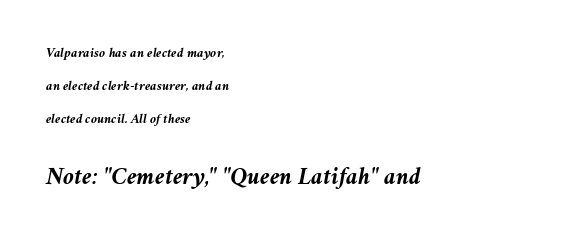
The image shows 25 px bold type, italic (leaning right); set left-aligned, loose line spacing (2.35x), normal letter spacing, not underlined; the second (bottom) block is 1.79x larger.
